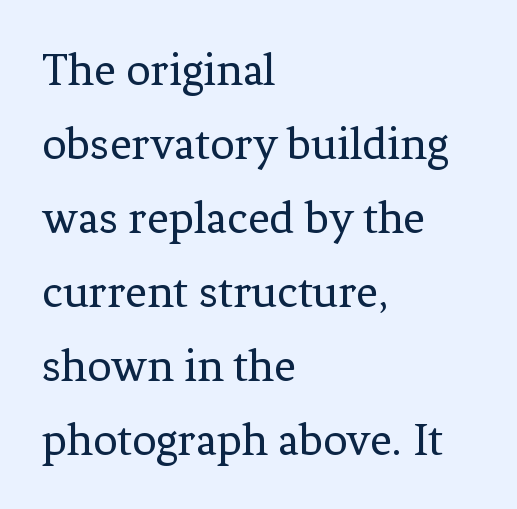
The image shows 48 px regular-weight serif type, upright; set left-aligned, normal line spacing (1.54x), normal letter spacing, not underlined; low stroke contrast and a medium x-height.
